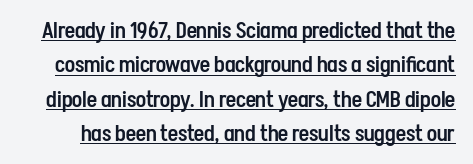
The image shows 22 px text type, upright; set normal line spacing (1.56x), normal letter spacing, underlined.
